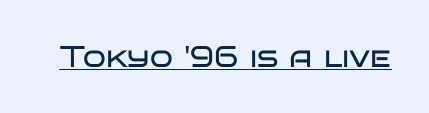
The image shows 30 px regular-weight, wide sans-serif type, upright; set normal letter spacing, underlined; low stroke contrast and a large x-height.
